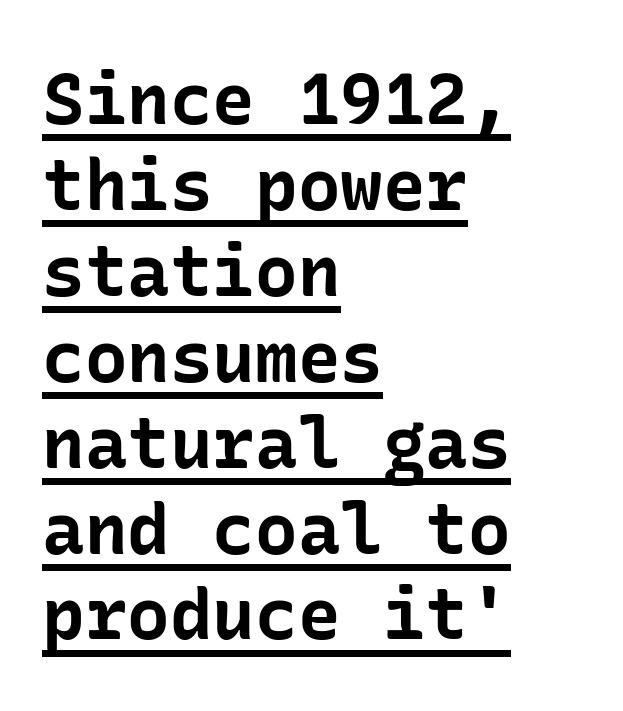
Q: Is the text bold? A: Yes.
Q: Is the text italic (slanted)? A: No, it is upright.
Q: Is the typeface a serif or a sans-serif typeface? A: Sans-serif.
Q: Is the text underlined? A: Yes.
Q: How is the paragraph aligned? A: Left-aligned.
Q: Is the spacing between letters normal or unusually wide? A: Normal.
Q: Width (condensed, normal, or wide)? A: Normal.
Q: Stroke contrast? A: Low.
Q: x-height? A: Medium.
